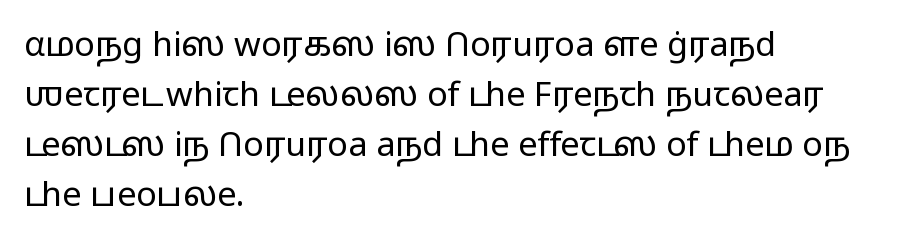
The image shows 34 px light, wide sans-serif type, upright; set left-aligned, normal line spacing (1.47x), normal letter spacing, not underlined; low stroke contrast and a medium x-height.
